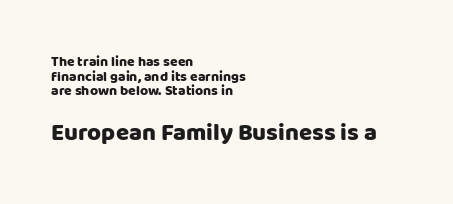
The image shows 24 px text type, upright; set left-aligned, tight line spacing (1.04x), normal letter spacing, not underlined; the second (bottom) block is 1.71x larger.
